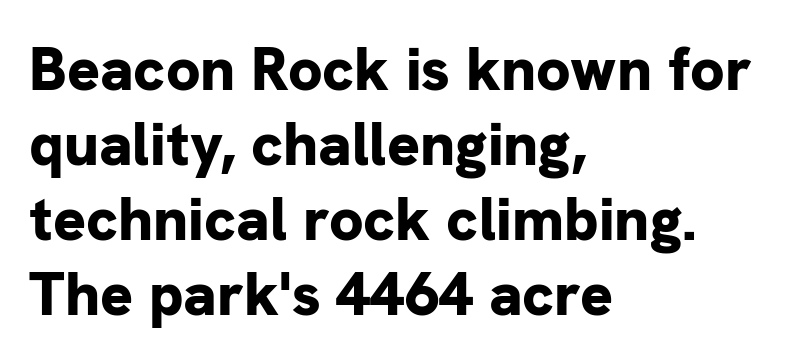
{"serif": "no", "italic": "no", "bold": "yes", "weight": "bold", "width": "normal", "stroke_contrast": "low", "x_height": "medium", "monospaced": "no", "underline": "no", "align": "left", "line_spacing_ratio": 1.23, "letter_spacing": "normal", "letter_spacing_em": 0.0, "glyph_px": 61}
